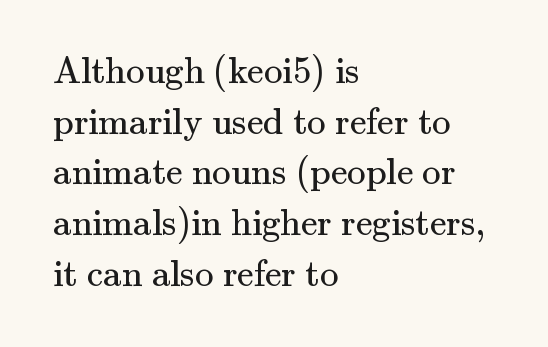
The image shows 37 px regular-weight serif type, upright; set left-aligned, normal line spacing (1.37x), normal letter spacing, not underlined; medium stroke contrast and a small x-height.
